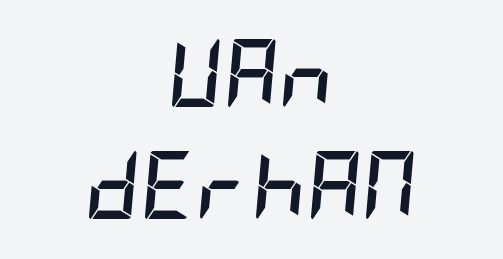
Q: Is the text bold? A: Yes.
Q: Is the text italic (slanted)? A: Yes, it leans right by about 5 degrees.
Q: Is the text underlined? A: No.
Q: How is the paragraph aligned? A: Centered.
Q: Is the spacing between letters normal or unusually wide? A: Normal.
Q: Is the spacing between lines tight, normal or loose? A: Normal.
Q: Width (condensed, normal, or wide)? A: Condensed.
Q: Stroke contrast? A: Low.
Q: x-height? A: Large.
